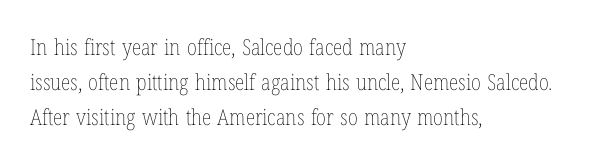
Q: Is the text bold? A: No.
Q: Is the text italic (slanted)? A: No, it is upright.
Q: Is the text underlined? A: No.
Q: How is the paragraph aligned? A: Left-aligned.
Q: Is the spacing between letters normal or unusually wide? A: Normal.
Q: Is the spacing between lines tight, normal or loose? A: Normal.
